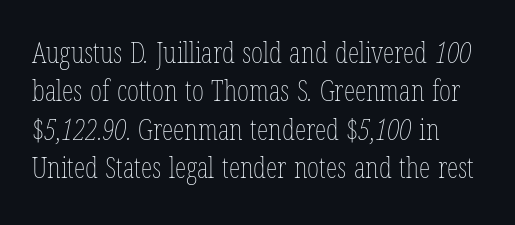
Q: Is the text bold? A: No.
Q: Is the text underlined? A: No.
Q: Is the spacing between letters normal or unusually wide? A: Normal.
Q: Is the spacing between lines tight, normal or loose? A: Normal.
Q: Width (condensed, normal, or wide)? A: Condensed.
Q: Stroke contrast? A: Low.
Q: x-height? A: Medium.
Q: Monospaced? A: No.
